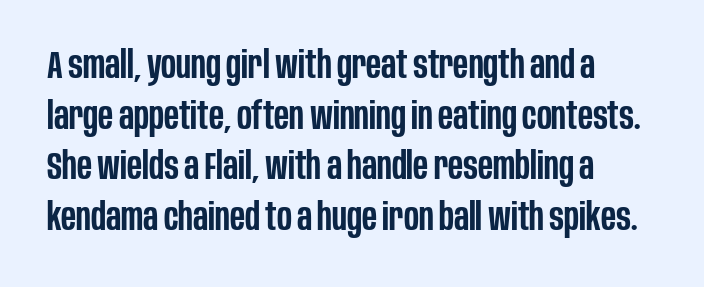
The zone under the glyphs is completely vacant. Do the letters lean? They stand straight. Horizontally, the lines are justified to the leading edge only. Vertically, the passage feels balanced, rows spaced as you'd expect. In terms of weight, the rendering is demibold, just under bold. Note the varied advance widths — an 'i' is clearly narrower than an 'm'.
